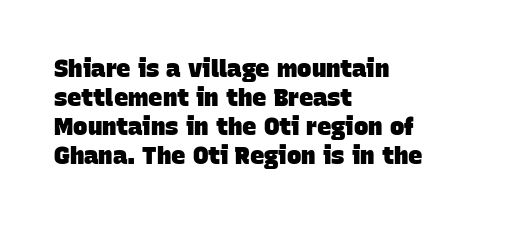
{"bold": "yes", "underline": "no", "align": "left", "line_spacing_ratio": 1.21, "letter_spacing": "normal", "letter_spacing_em": 0.0, "glyph_px": 24}
